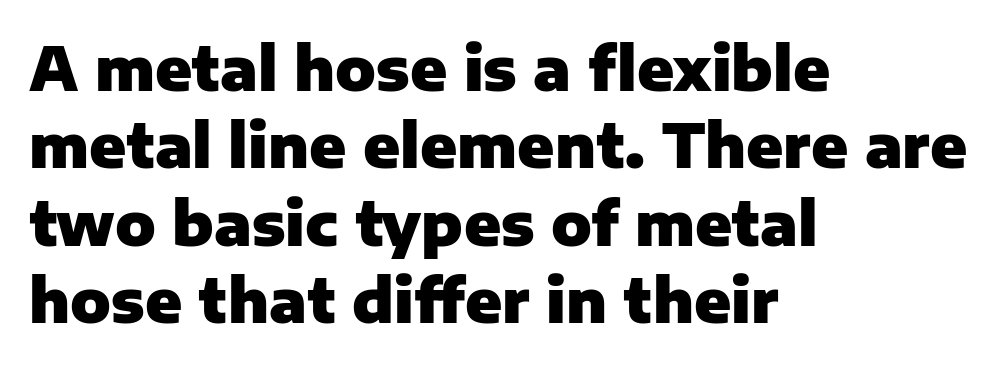
The line-height multiplier appears to be the usual default. Pretty heavy lettering here — definitely bold. The words here are not underlined. To sum up the face: it is a sans, with no serifs.
